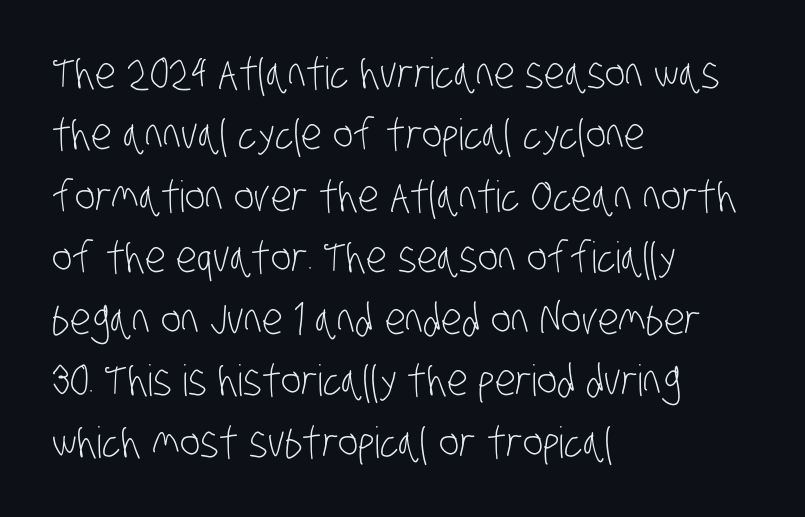
Q: Is the text bold? A: No.
Q: Is the typeface a serif or a sans-serif typeface? A: Sans-serif.
Q: Is the text underlined? A: No.
Q: How is the paragraph aligned? A: Left-aligned.
Q: Is the spacing between letters normal or unusually wide? A: Normal.
Q: Is the spacing between lines tight, normal or loose? A: Normal.
Q: Width (condensed, normal, or wide)? A: Condensed.
Q: Stroke contrast? A: Low.
Q: x-height? A: Large.
Q: Monospaced? A: No.
